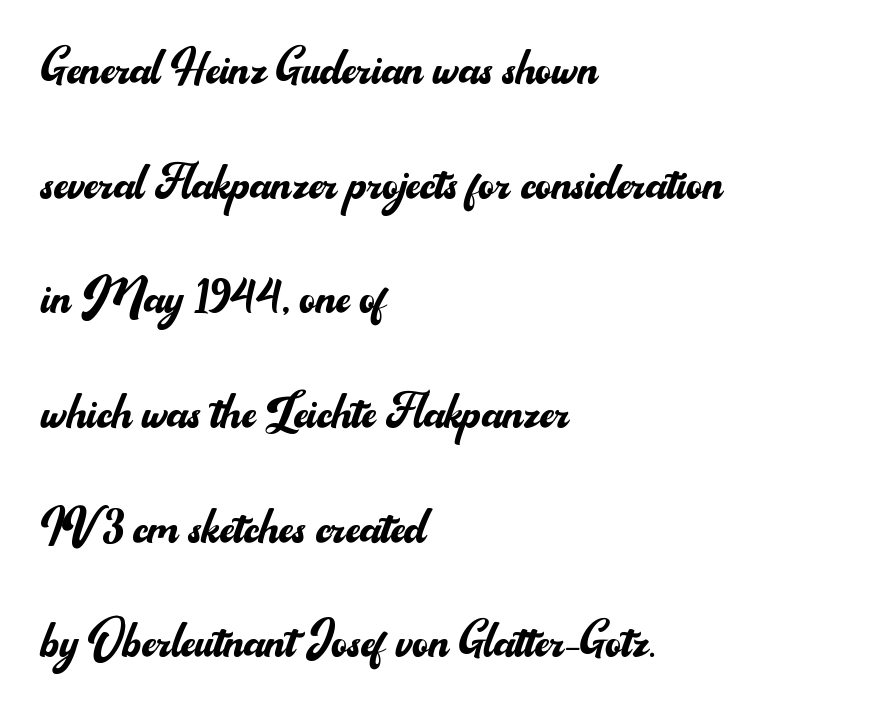
The image shows 61 px regular-weight sans-serif type; set left-aligned, line spacing 1.88x, normal letter spacing, not underlined; medium stroke contrast and a small x-height.
